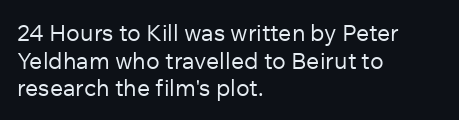
The image shows 23 px text type, upright; set left-aligned, line spacing 1.2x, normal letter spacing, not underlined.
